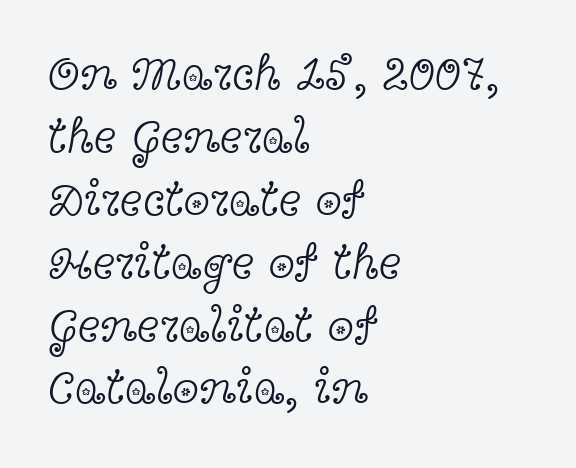
{"serif": "yes", "bold": "no", "weight": "light", "width": "wide", "x_height": "medium", "monospaced": "no", "underline": "no", "align": "left", "line_spacing": "normal", "line_spacing_ratio": 1.31, "letter_spacing": "normal", "letter_spacing_em": 0.0, "glyph_px": 48}
